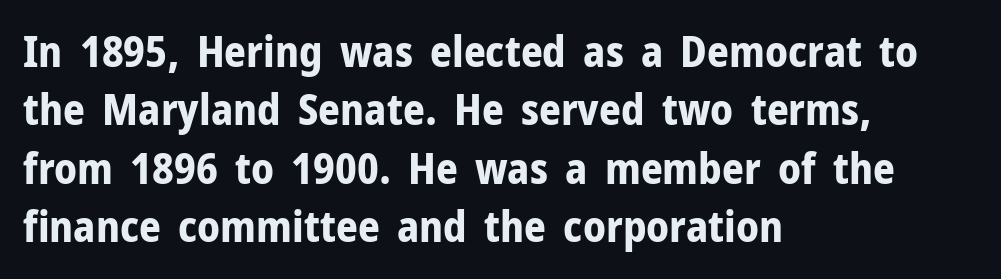
The image shows 43 px bold sans-serif type, upright; set left-aligned, normal line spacing (1.36x), normal letter spacing, not underlined; low stroke contrast and a medium x-height.
